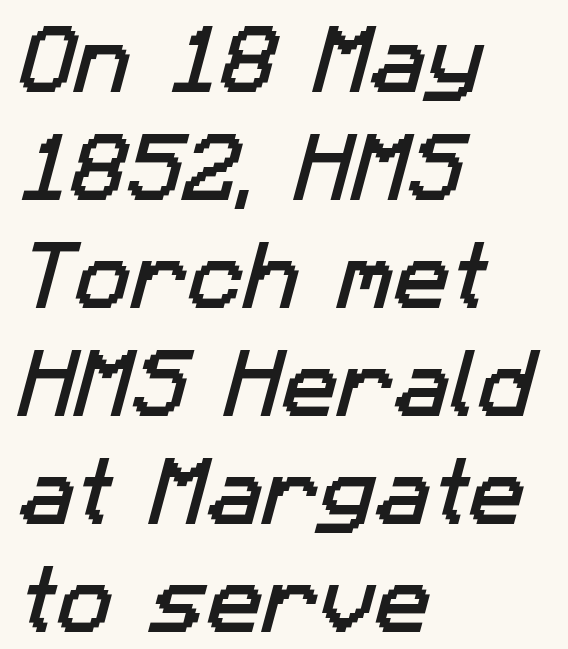
Q: Is the typeface a serif or a sans-serif typeface? A: Sans-serif.
Q: Is the text underlined? A: No.
Q: How is the paragraph aligned? A: Left-aligned.
Q: Is the spacing between letters normal or unusually wide? A: Normal.
Q: Is the spacing between lines tight, normal or loose? A: Normal.
Q: Width (condensed, normal, or wide)? A: Normal.
Q: Stroke contrast? A: Low.
Q: x-height? A: Medium.
Q: Monospaced? A: No.
